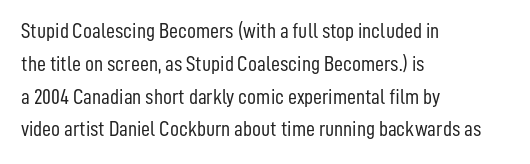
Descender tails drop into unmarked territory. Vertically, the passage feels balanced, rows spaced as you'd expect. The typesetter chose a ragged-right arrangement here. The typography opts for an upright posture over an oblique one. The rendering keeps characters at their native spacing. Stroke mass is kept to a normal reading level or below.
